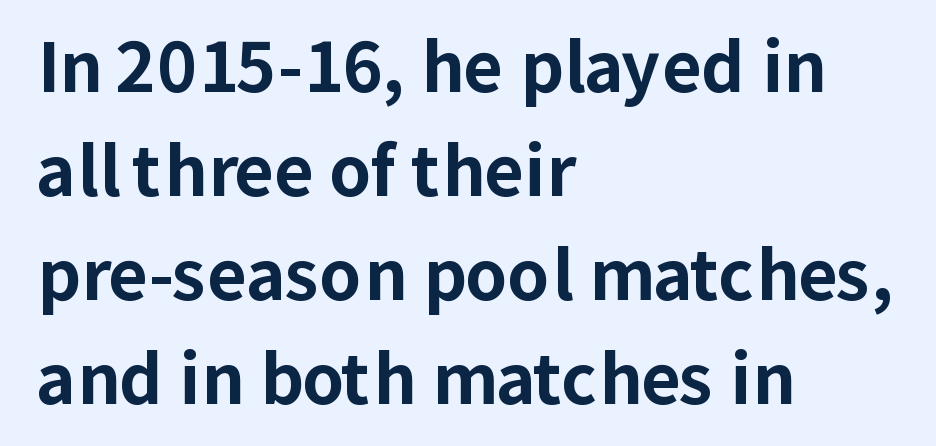
The image shows 68 px bold sans-serif type, upright; set left-aligned, normal line spacing (1.53x), normal letter spacing, not underlined; low stroke contrast and a medium x-height.
